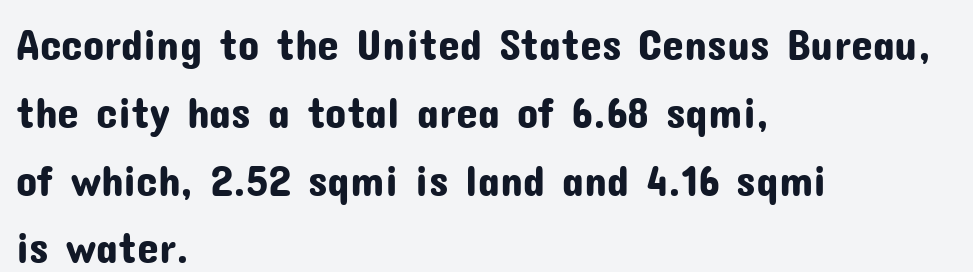
The image shows 44 px sans-serif type, upright; set left-aligned, normal line spacing (1.54x), normal letter spacing, not underlined; low stroke contrast and a medium x-height.
